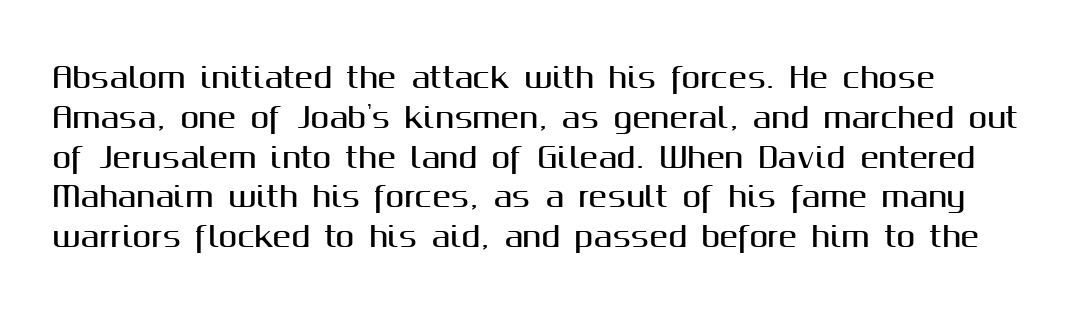
Q: Is the text italic (slanted)? A: No, it is upright.
Q: Is the typeface a serif or a sans-serif typeface? A: Sans-serif.
Q: Is the text underlined? A: No.
Q: Is the spacing between letters normal or unusually wide? A: Normal.
Q: Is the spacing between lines tight, normal or loose? A: Normal.
Q: Width (condensed, normal, or wide)? A: Normal.
Q: Stroke contrast? A: Medium.
Q: x-height? A: Medium.
Q: Monospaced? A: No.
